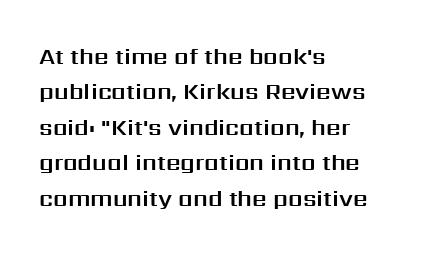
{"italic": "no", "underline": "no", "align": "left", "line_spacing": "normal", "line_spacing_ratio": 1.54, "letter_spacing": "normal", "letter_spacing_em": 0.0, "glyph_px": 23}
